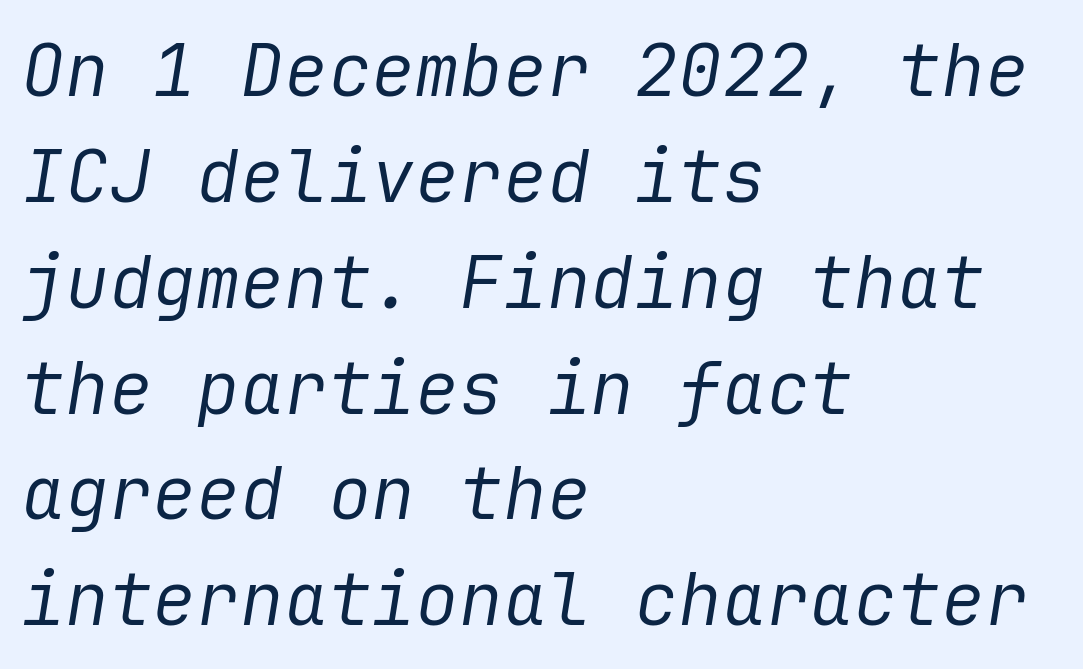
Q: Is the text bold? A: No.
Q: Is the text italic (slanted)? A: Yes, it leans right by about 9 degrees.
Q: Is the text underlined? A: No.
Q: How is the paragraph aligned? A: Left-aligned.
Q: Is the spacing between letters normal or unusually wide? A: Normal.
Q: Is the spacing between lines tight, normal or loose? A: Normal.
Q: Width (condensed, normal, or wide)? A: Normal.
Q: Stroke contrast? A: Low.
Q: x-height? A: Medium.
